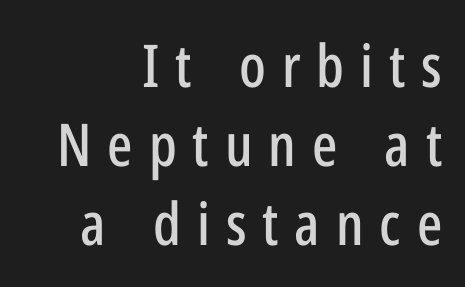
Rows of type keep a routine distance in the vertical direction. Observe the wide spacing: letters keep a clear distance from each other. Short and long lines alike share a common ending point at right. Every stem runs plumb, perpendicular to the baseline. Check where the strokes stop: nothing finishes them off — pure sans. Rule under the text: the space is simply empty.
